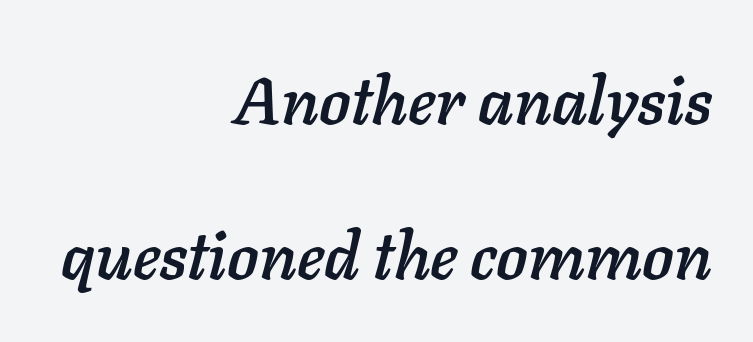
Think of a printed novel: that variable character pitch is what you see here. No extra tracking has been applied to these lines. If you drew a line through each stem, it would be angled. The rendering anchors every line to the right-hand side. Widely set lines give the paragraph a tall, airy silhouette.
